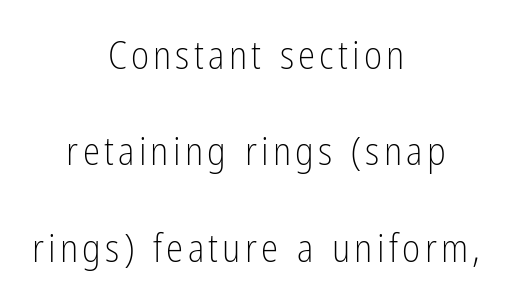
Q: Is the text bold? A: No.
Q: Is the text italic (slanted)? A: No, it is upright.
Q: Is the typeface a serif or a sans-serif typeface? A: Sans-serif.
Q: Is the text underlined? A: No.
Q: How is the paragraph aligned? A: Centered.
Q: Is the spacing between lines tight, normal or loose? A: Loose.
Q: Width (condensed, normal, or wide)? A: Condensed.
Q: Stroke contrast? A: Low.
Q: x-height? A: Medium.
Q: Monospaced? A: No.
